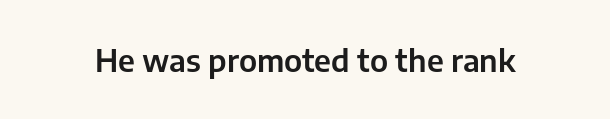
Italic? Not at all — the glyphs are vertical. Descender tails drop into unmarked territory. The glyphs in this specimen are sans serif. Spacing between characters is what you'd get straight out of the box.
